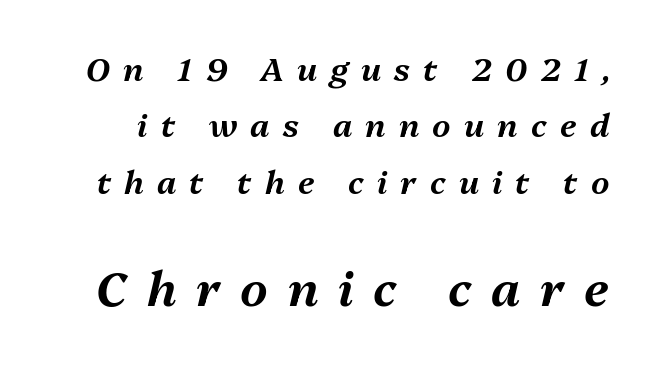
{"italic": "yes", "lean": "right", "slant_degrees": 13, "width": "normal", "stroke_contrast": "medium", "x_height": "medium", "monospaced": "no", "underline": "no", "line_spacing_ratio": 1.76, "letter_spacing": "wide", "letter_spacing_em": 0.41, "larger_block": "second", "size_ratio": 1.5, "glyph_px": 48}
